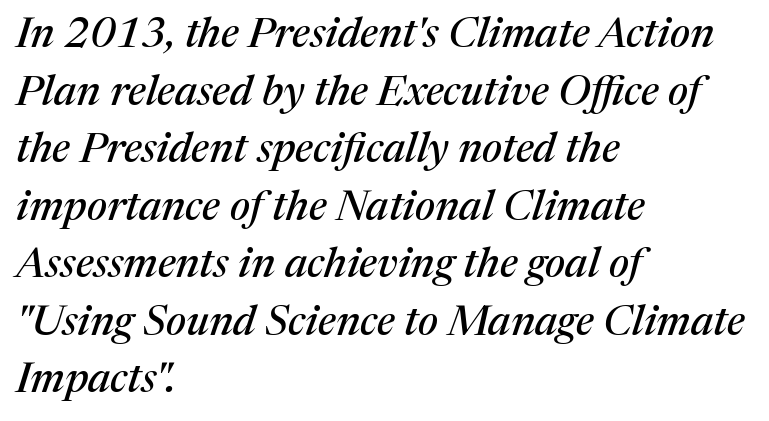
The image shows 42 px serif type, italic (leaning right); set left-aligned, normal line spacing (1.37x), normal letter spacing, not underlined; medium stroke contrast and a medium x-height.
